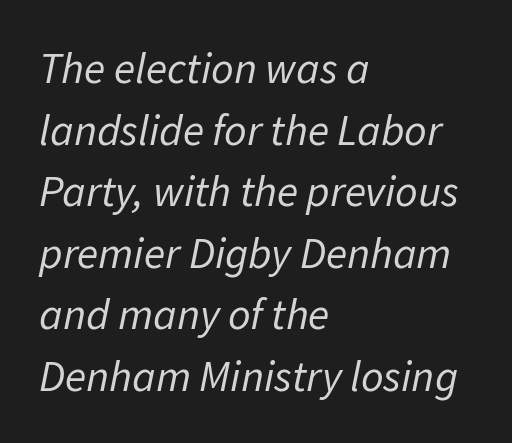
{"italic": "yes", "lean": "right", "slant_degrees": 11, "bold": "no", "weight": "regular", "width": "normal", "stroke_contrast": "low", "x_height": "medium", "monospaced": "no", "underline": "no", "align": "left", "line_spacing": "normal", "line_spacing_ratio": 1.4, "letter_spacing": "normal", "letter_spacing_em": 0.0, "glyph_px": 44}
